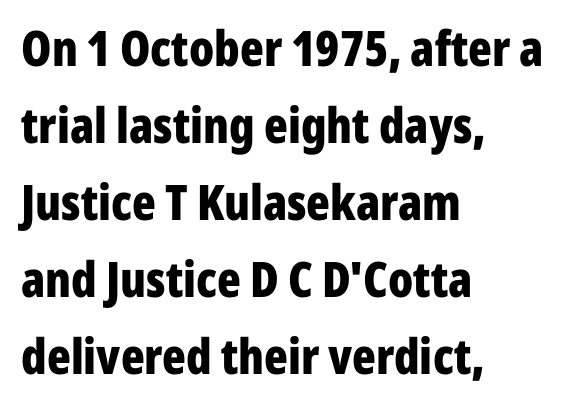
Q: Is the text bold? A: Yes.
Q: Is the text italic (slanted)? A: No, it is upright.
Q: Is the typeface a serif or a sans-serif typeface? A: Sans-serif.
Q: Is the text underlined? A: No.
Q: How is the paragraph aligned? A: Left-aligned.
Q: Is the spacing between letters normal or unusually wide? A: Normal.
Q: Is the spacing between lines tight, normal or loose? A: Normal.
Q: Width (condensed, normal, or wide)? A: Condensed.
Q: Stroke contrast? A: Low.
Q: x-height? A: Medium.
Q: Monospaced? A: No.
